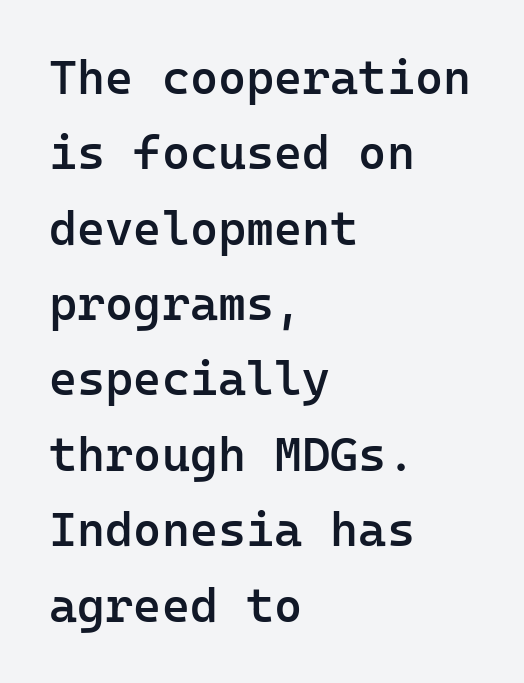
Grotesque or geometric, the face here clearly has no serifs. Typographic density is moderately raised because the face is semibold. If you drew a ruler down the left edge, every line would touch it. The specimen reads as upright at a glance.
